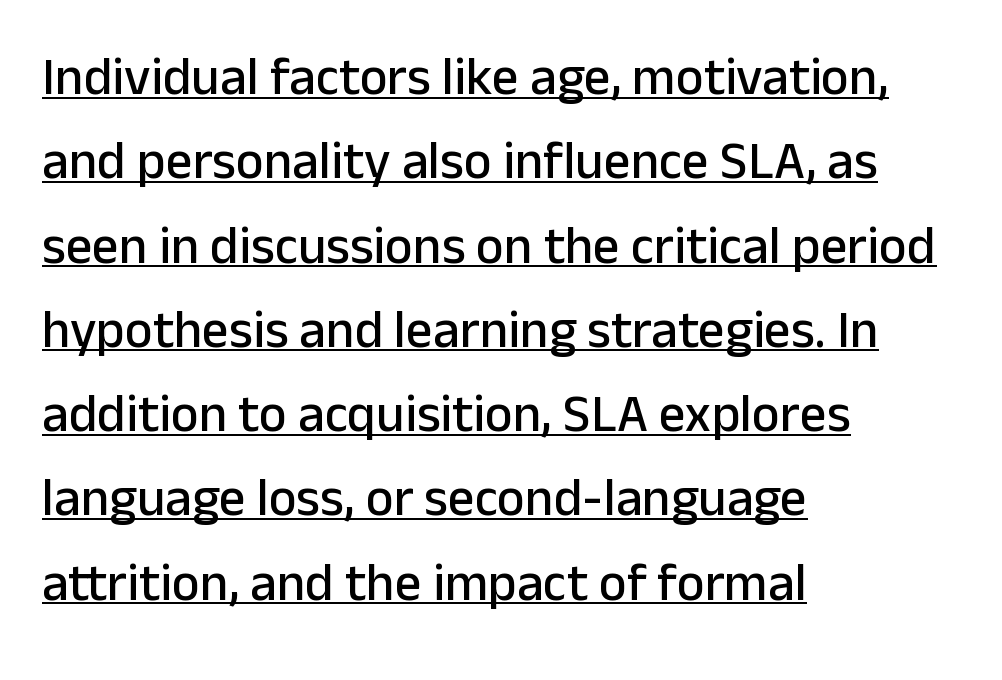
The image shows 53 px sans-serif type, upright; set left-aligned, normal line spacing (1.59x), normal letter spacing, underlined; low stroke contrast and a medium x-height.
